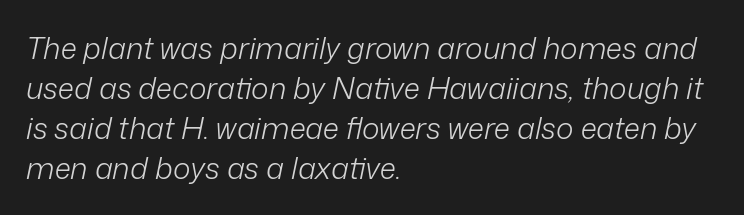
Q: Is the text bold? A: No.
Q: Is the text italic (slanted)? A: Yes, it leans right by about 12 degrees.
Q: Is the text underlined? A: No.
Q: How is the paragraph aligned? A: Left-aligned.
Q: Is the spacing between letters normal or unusually wide? A: Normal.
Q: Is the spacing between lines tight, normal or loose? A: Normal.
Q: Width (condensed, normal, or wide)? A: Normal.
Q: Stroke contrast? A: Low.
Q: x-height? A: Medium.
Q: Monospaced? A: No.
